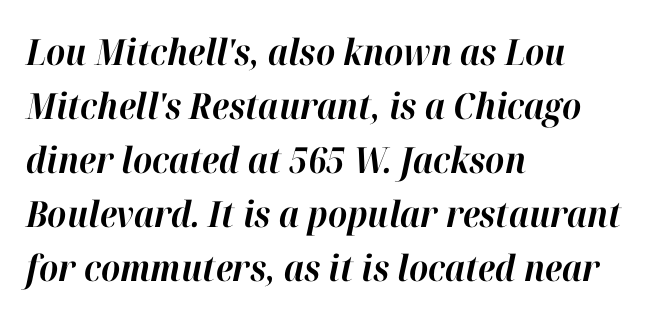
Q: Is the text bold? A: Yes.
Q: Is the text italic (slanted)? A: Yes, it leans right by about 12 degrees.
Q: Is the text underlined? A: No.
Q: How is the paragraph aligned? A: Left-aligned.
Q: Is the spacing between letters normal or unusually wide? A: Normal.
Q: Is the spacing between lines tight, normal or loose? A: Normal.
Q: Width (condensed, normal, or wide)? A: Normal.
Q: Stroke contrast? A: High.
Q: x-height? A: Medium.
Q: Monospaced? A: No.
